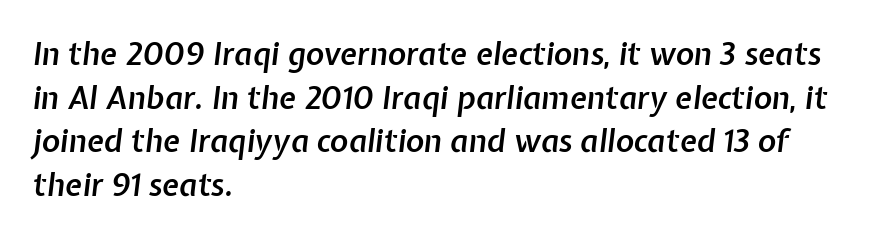
The ragged edge is on the right, which tells us the setting is flush left. A typesetter would mark this as italic. This block has exactly the height ordinary leading produces. Its strokes are somewhat broadened, the hallmark of semibold type. Inter-character spacing is left at the font's built-in metrics. This sample has the flowing, uneven cadence of proportional lettering.
